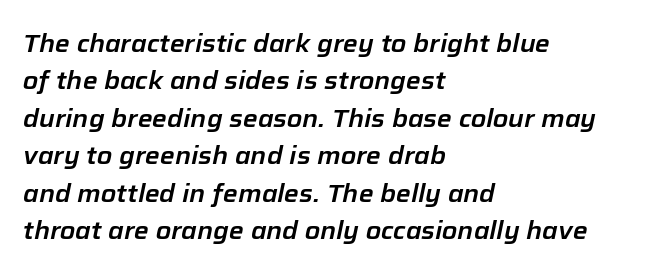
{"italic": "yes", "lean": "right", "slant_degrees": 12, "underline": "no", "align": "left", "line_spacing": "normal", "line_spacing_ratio": 1.5, "letter_spacing": "normal", "letter_spacing_em": 0.0, "glyph_px": 25}
